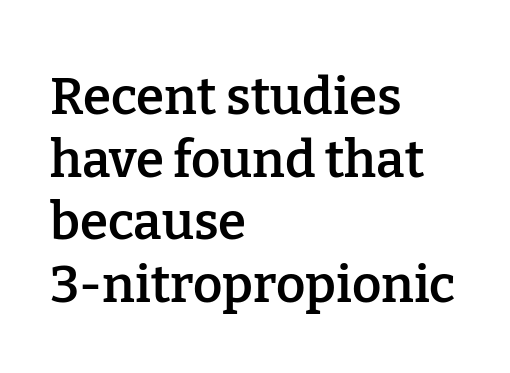
The image shows 51 px semibold serif type, upright; set left-aligned, line spacing 1.23x, normal letter spacing, not underlined; low stroke contrast and a medium x-height.
